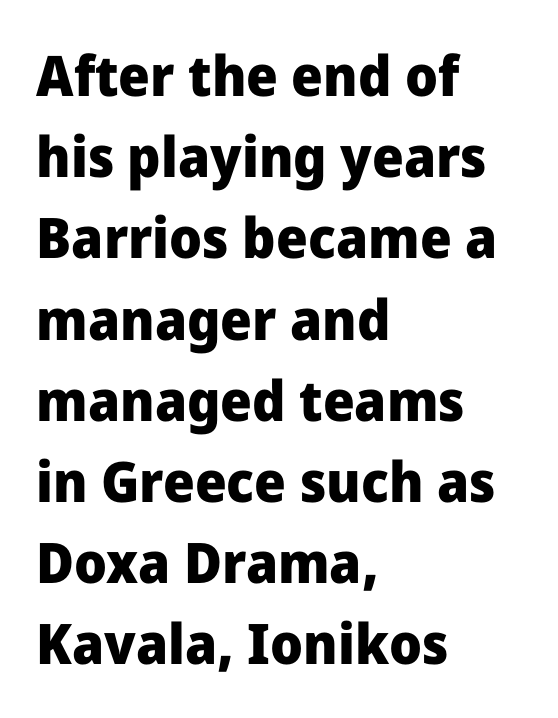
{"serif": "no", "italic": "no", "bold": "yes", "weight": "heavy", "width": "normal", "stroke_contrast": "low", "x_height": "medium", "monospaced": "no", "underline": "no", "align": "left", "line_spacing": "normal", "line_spacing_ratio": 1.45, "letter_spacing": "normal", "letter_spacing_em": 0.0, "glyph_px": 56}
